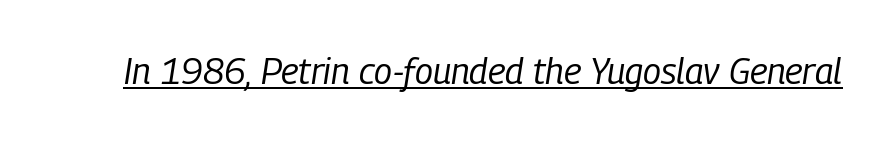
{"italic": "yes", "lean": "right", "slant_degrees": 9, "bold": "no", "weight": "regular", "width": "condensed", "stroke_contrast": "low", "x_height": "medium", "monospaced": "no", "underline": "yes", "letter_spacing": "normal", "letter_spacing_em": 0.0, "glyph_px": 36}
